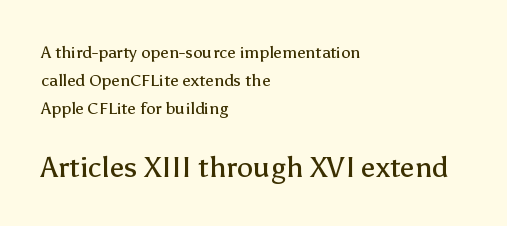
Q: Is the text bold? A: No.
Q: Is the text italic (slanted)? A: No, it is upright.
Q: Is the typeface a serif or a sans-serif typeface? A: Sans-serif.
Q: Is the text underlined? A: No.
Q: How is the paragraph aligned? A: Left-aligned.
Q: Is the spacing between letters normal or unusually wide? A: Normal.
Q: Is the spacing between lines tight, normal or loose? A: Normal.
Q: Which block of text is set in a larger size, the first (top) or the second (bottom)? A: The second (bottom) one.
Q: Width (condensed, normal, or wide)? A: Normal.
Q: Stroke contrast? A: Low.
Q: x-height? A: Medium.
Q: Monospaced? A: No.
